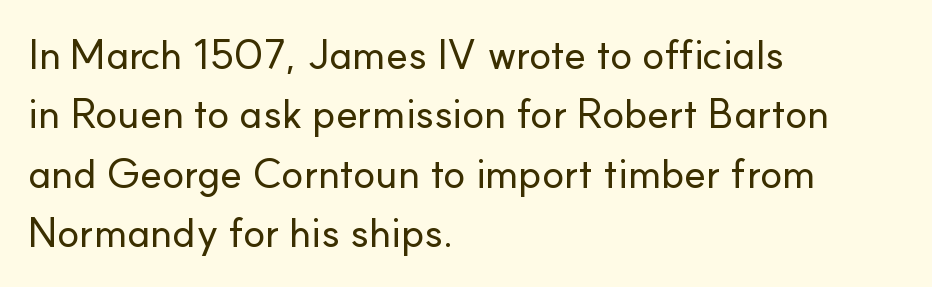
The image shows 41 px sans-serif type, upright; set left-aligned, normal line spacing (1.45x), normal letter spacing, not underlined; low stroke contrast and a small x-height.
